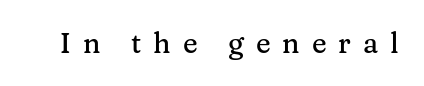
{"serif": "yes", "italic": "no", "width": "normal", "stroke_contrast": "medium", "x_height": "medium", "monospaced": "no", "underline": "no", "letter_spacing": "wide", "letter_spacing_em": 0.43, "glyph_px": 28}
